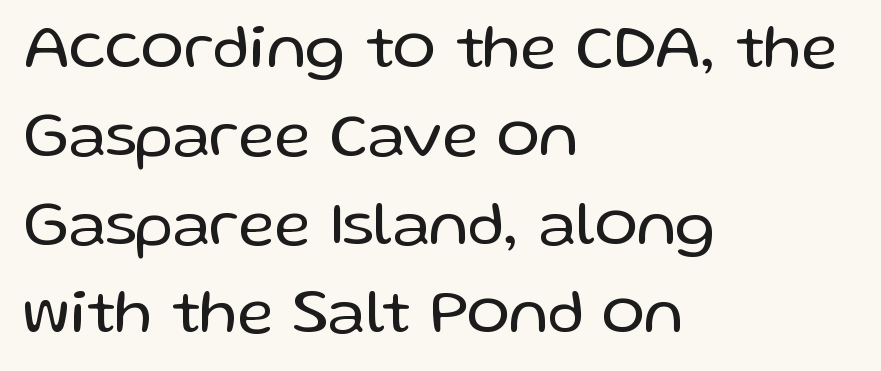
Unlike italic type, these characters show no tilt at all. Tracking here is standard; glyphs follow each other at the usual distance. A sans-serif font was chosen for this passage. The cut favours lightness, reaching ordinary text weight at its darkest. Nobody drew a line under any word here.
